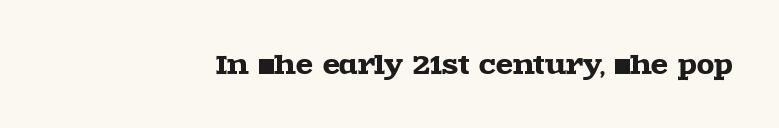
Q: Is the text italic (slanted)? A: No, it is upright.
Q: Is the text underlined? A: No.
Q: Is the spacing between letters normal or unusually wide? A: Normal.
